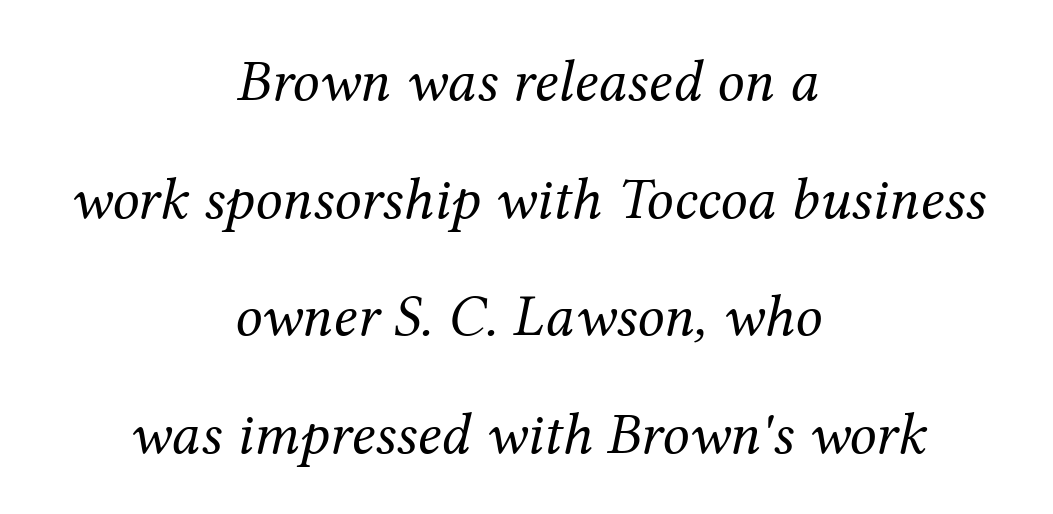
{"serif": "yes", "italic": "yes", "lean": "right", "slant_degrees": 12, "bold": "no", "weight": "regular", "width": "normal", "stroke_contrast": "medium", "x_height": "medium", "monospaced": "no", "underline": "no", "align": "center", "line_spacing": "loose", "line_spacing_ratio": 1.96, "letter_spacing": "normal", "letter_spacing_em": 0.0, "glyph_px": 60}
